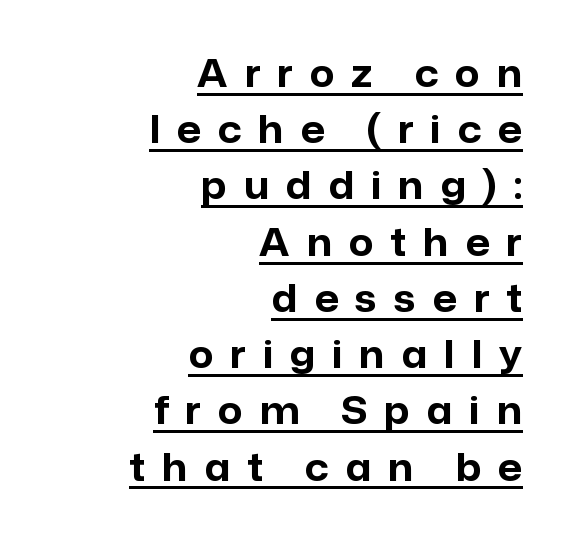
Q: Is the text bold? A: Yes.
Q: Is the text italic (slanted)? A: No, it is upright.
Q: Is the typeface a serif or a sans-serif typeface? A: Sans-serif.
Q: Is the text underlined? A: Yes.
Q: How is the paragraph aligned? A: Right-aligned.
Q: Is the spacing between letters normal or unusually wide? A: Unusually wide.
Q: Is the spacing between lines tight, normal or loose? A: Normal.
Q: Width (condensed, normal, or wide)? A: Normal.
Q: Stroke contrast? A: Low.
Q: x-height? A: Medium.
Q: Monospaced? A: No.
